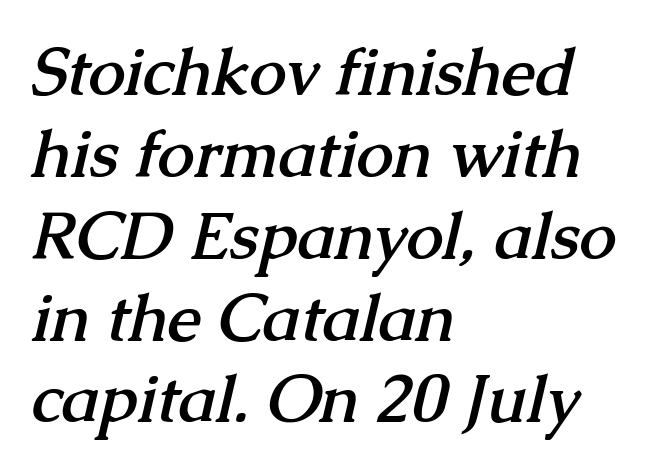
{"serif": "yes", "bold": "yes", "weight": "semibold", "width": "normal", "stroke_contrast": "medium", "x_height": "medium", "monospaced": "no", "underline": "no", "align": "left", "line_spacing_ratio": 1.24, "letter_spacing": "normal", "letter_spacing_em": 0.0, "glyph_px": 66}
